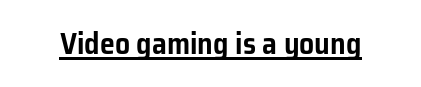
{"serif": "no", "italic": "no", "width": "normal", "stroke_contrast": "low", "x_height": "medium", "monospaced": "no", "underline": "yes", "letter_spacing": "normal", "letter_spacing_em": 0.0, "glyph_px": 30}
